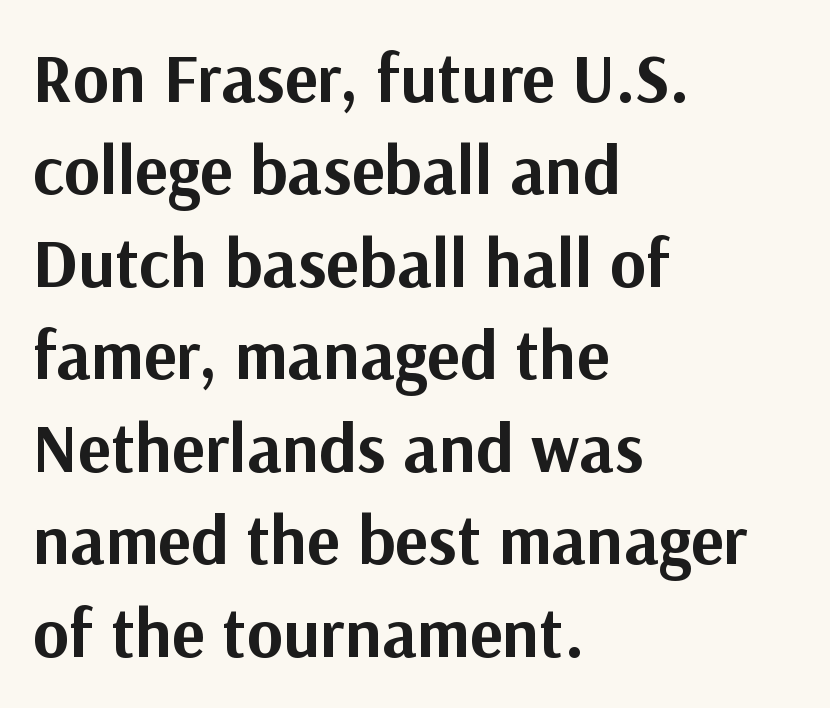
The image shows 69 px bold sans-serif type, upright; set left-aligned, normal line spacing (1.34x), normal letter spacing, not underlined; medium stroke contrast and a medium x-height.
